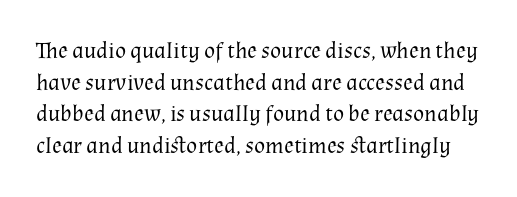
Q: Is the text bold? A: No.
Q: Is the text italic (slanted)? A: No, it is upright.
Q: Is the text underlined? A: No.
Q: Is the spacing between letters normal or unusually wide? A: Normal.
Q: Is the spacing between lines tight, normal or loose? A: Normal.
